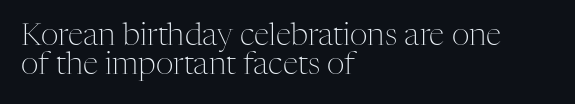
The image shows 31 px light serif type, upright; set left-aligned, tight line spacing (0.95x), normal letter spacing, not underlined; medium stroke contrast and a medium x-height.
